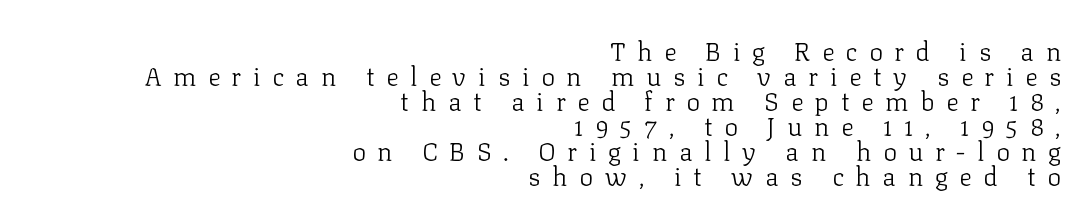
Q: Is the text bold? A: No.
Q: Is the text italic (slanted)? A: No, it is upright.
Q: Is the text underlined? A: No.
Q: How is the paragraph aligned? A: Right-aligned.
Q: Is the spacing between letters normal or unusually wide? A: Unusually wide.
Q: Is the spacing between lines tight, normal or loose? A: Tight.
